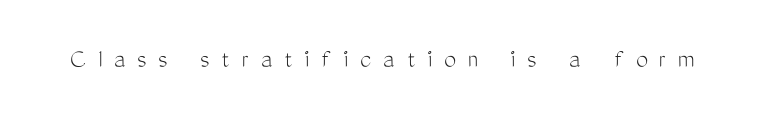
Q: Is the text bold? A: No.
Q: Is the text italic (slanted)? A: No, it is upright.
Q: Is the text underlined? A: No.
Q: Is the spacing between letters normal or unusually wide? A: Unusually wide.
